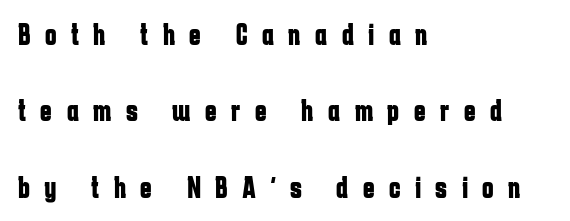
Q: Is the text bold? A: Yes.
Q: Is the text italic (slanted)? A: No, it is upright.
Q: Is the typeface a serif or a sans-serif typeface? A: Sans-serif.
Q: Is the text underlined? A: No.
Q: How is the paragraph aligned? A: Left-aligned.
Q: Is the spacing between letters normal or unusually wide? A: Unusually wide.
Q: Is the spacing between lines tight, normal or loose? A: Loose.
Q: Width (condensed, normal, or wide)? A: Condensed.
Q: Stroke contrast? A: Low.
Q: x-height? A: Medium.
Q: Monospaced? A: No.
